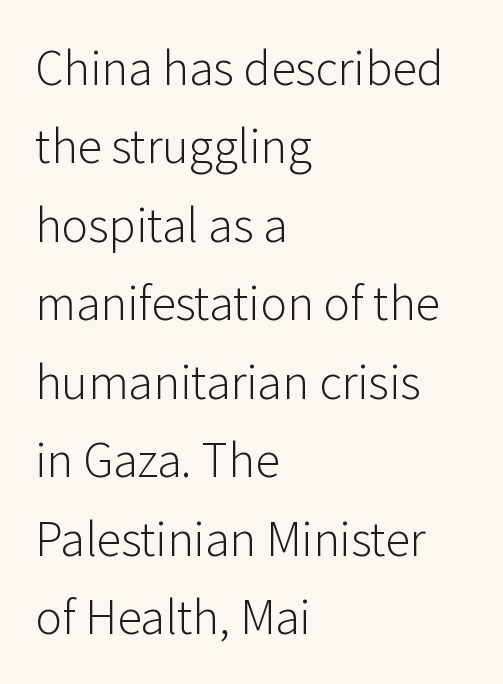
Q: Is the text bold? A: No.
Q: Is the text italic (slanted)? A: No, it is upright.
Q: Is the typeface a serif or a sans-serif typeface? A: Sans-serif.
Q: Is the text underlined? A: No.
Q: How is the paragraph aligned? A: Left-aligned.
Q: Is the spacing between letters normal or unusually wide? A: Normal.
Q: Is the spacing between lines tight, normal or loose? A: Normal.
Q: Width (condensed, normal, or wide)? A: Normal.
Q: Stroke contrast? A: Low.
Q: x-height? A: Medium.
Q: Monospaced? A: No.
